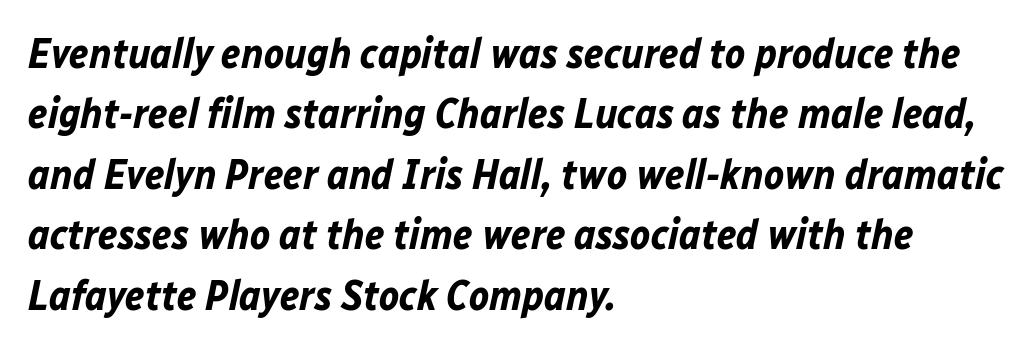
The image shows 42 px bold type, italic (leaning right); set left-aligned, normal line spacing (1.44x), normal letter spacing, not underlined; low stroke contrast and a medium x-height.
